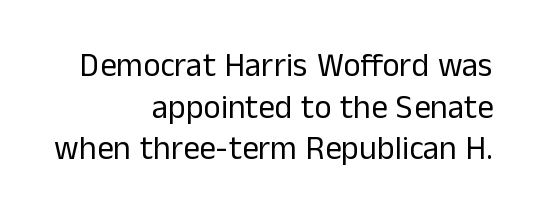
Q: Is the text bold? A: No.
Q: Is the text italic (slanted)? A: No, it is upright.
Q: Is the typeface a serif or a sans-serif typeface? A: Sans-serif.
Q: Is the text underlined? A: No.
Q: How is the paragraph aligned? A: Right-aligned.
Q: Is the spacing between letters normal or unusually wide? A: Normal.
Q: Is the spacing between lines tight, normal or loose? A: Normal.
Q: Width (condensed, normal, or wide)? A: Normal.
Q: Stroke contrast? A: Low.
Q: x-height? A: Medium.
Q: Monospaced? A: No.
